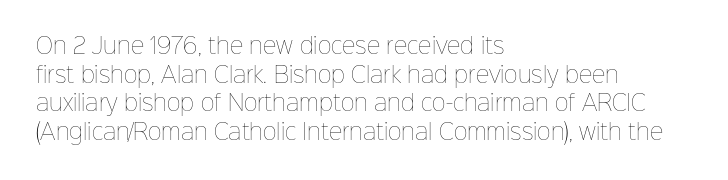
{"italic": "no", "bold": "no", "underline": "no", "align": "left", "line_spacing": "normal", "line_spacing_ratio": 1.36, "letter_spacing": "normal", "letter_spacing_em": 0.0, "glyph_px": 21}
